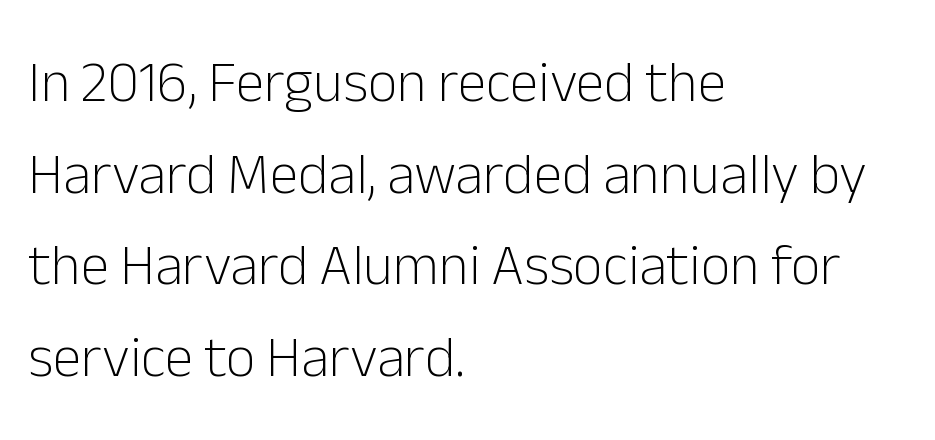
{"serif": "no", "italic": "no", "bold": "no", "weight": "light", "width": "normal", "stroke_contrast": "low", "x_height": "medium", "monospaced": "no", "underline": "no", "align": "left", "line_spacing": "normal", "line_spacing_ratio": 1.58, "letter_spacing": "normal", "letter_spacing_em": 0.0, "glyph_px": 58}
